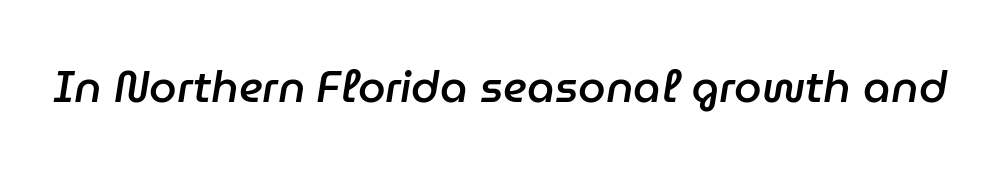
Q: Is the text bold? A: Semi-bold.
Q: Is the text italic (slanted)? A: Yes, it leans right by about 9 degrees.
Q: Is the text underlined? A: No.
Q: Is the spacing between letters normal or unusually wide? A: Normal.
Q: Width (condensed, normal, or wide)? A: Normal.
Q: Stroke contrast? A: Low.
Q: x-height? A: Medium.
Q: Monospaced? A: No.
